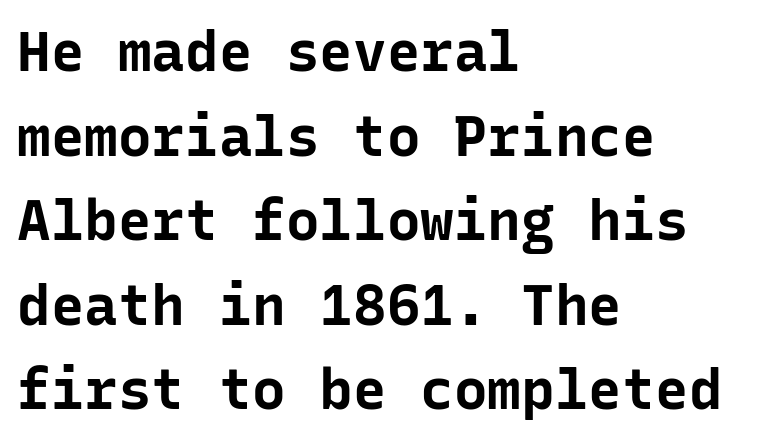
{"serif": "no", "italic": "no", "bold": "yes", "weight": "bold", "width": "normal", "stroke_contrast": "low", "x_height": "medium", "monospaced": "yes", "underline": "no", "align": "left", "line_spacing": "normal", "line_spacing_ratio": 1.51, "letter_spacing": "normal", "letter_spacing_em": 0.0, "glyph_px": 56}
